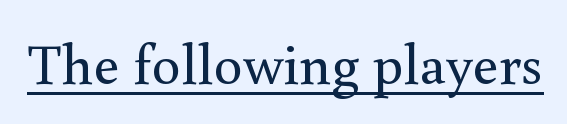
{"serif": "yes", "italic": "no", "bold": "no", "weight": "regular", "width": "normal", "x_height": "small", "monospaced": "no", "underline": "yes", "letter_spacing": "normal", "letter_spacing_em": 0.0, "glyph_px": 58}
